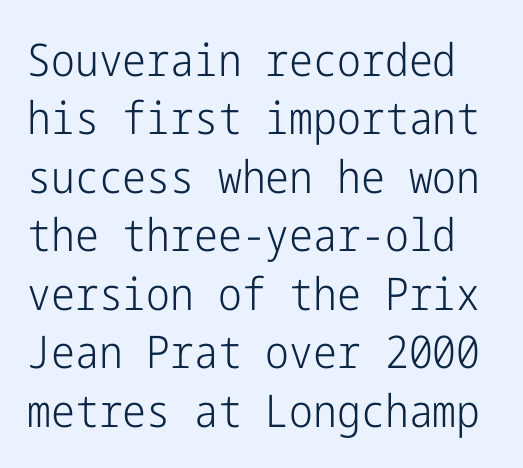
Letter spacing: default. No letter is thick-stroked: the sample isn't bold. A roman cut, with each character standing at attention. The characters display no serif detailing; their extremities are plain. The baseline area is clear. Vertical spacing — default.
